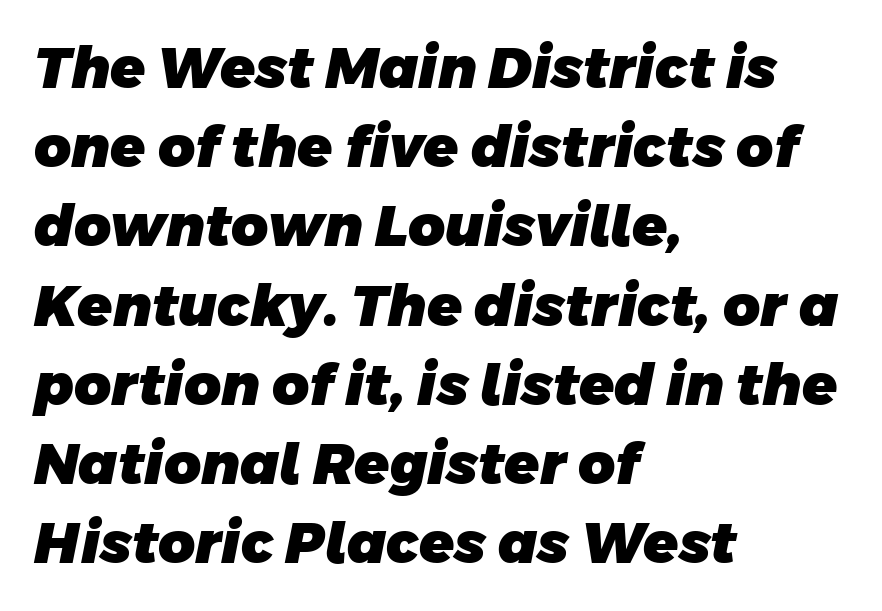
Quick note: underline off. Each word holds together tightly as a unit, with standard inter-letter gaps. The face used here is proportionally spaced, like ordinary book or web type. Is there much room between lines? A standard amount, neither cramped nor airy.
